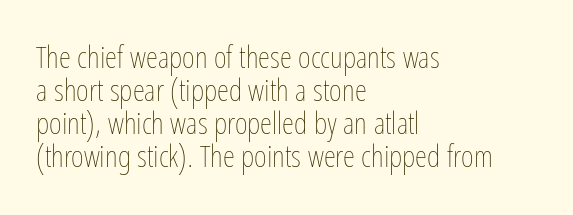
Q: Is the text bold? A: No.
Q: Is the text italic (slanted)? A: No, it is upright.
Q: Is the text underlined? A: No.
Q: How is the paragraph aligned? A: Left-aligned.
Q: Is the spacing between letters normal or unusually wide? A: Normal.
Q: Is the spacing between lines tight, normal or loose? A: Tight.
Q: Width (condensed, normal, or wide)? A: Condensed.
Q: Stroke contrast? A: Low.
Q: x-height? A: Medium.
Q: Monospaced? A: No.
